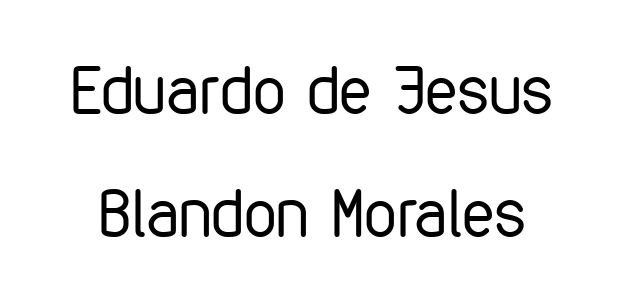
A sans-serif font was chosen for this passage. The zone under the glyphs is completely vacant. The type is set solid horizontally, with unmodified tracking. When letters stand straight like this, we call the style roman or upright. Unbolded letterforms with no extra heft. Note the varied advance widths — an 'i' is clearly narrower than an 'm'.
